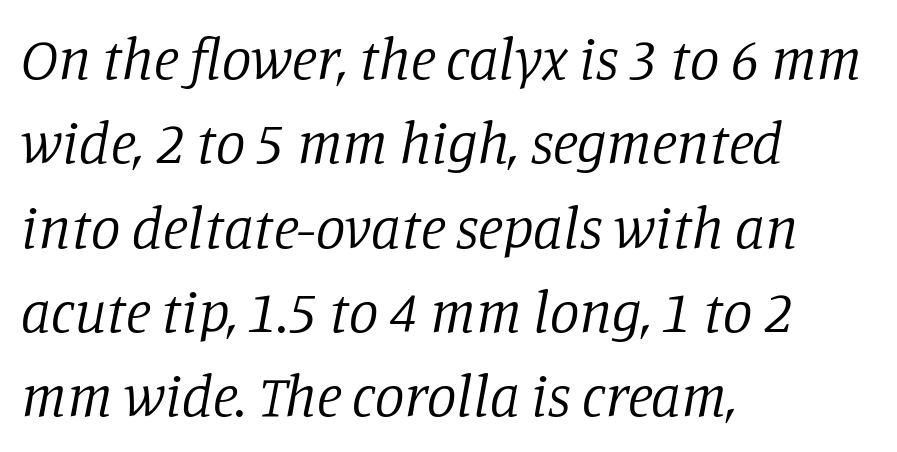
A typesetter would call this leading conventional body-copy spacing. Each letter's strokes conclude with small projecting serifs. Decoration check: the copy has no underline. Observe the lean: these are italic letterforms. Each letter keeps its own natural width here, so spacing adapts to shape. The characters are drawn with everyday or finer stroke widths.
